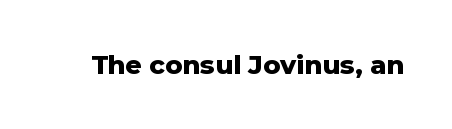
Only glyphs here, with clear space below each row. Rendered with straight, roman letterforms. The glyphs have the mass of a bold cut. Observe the ordinary spacing: letters are neighbours, not strangers.
